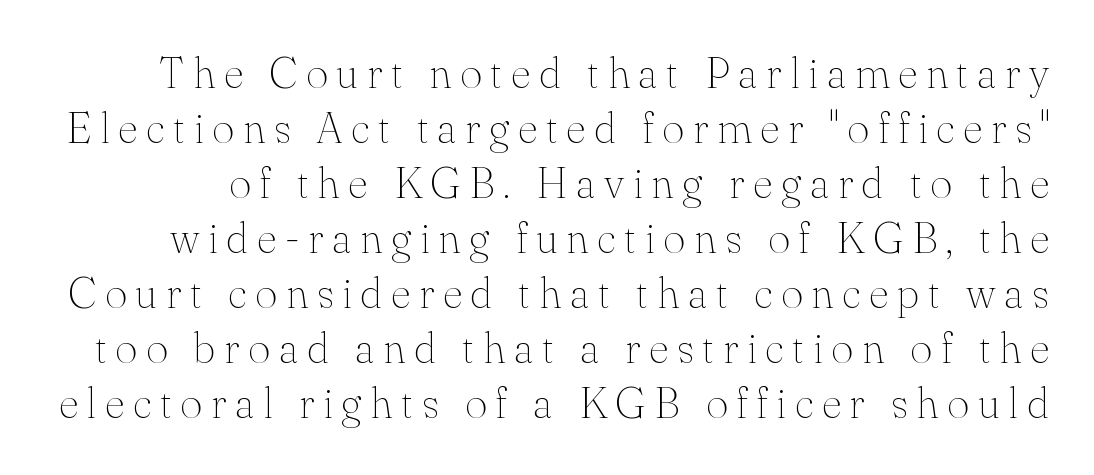
The image shows 43 px thin serif type, upright; set normal line spacing (1.28x), unusually wide letter spacing (+0.2 em), not underlined; medium stroke contrast and a small x-height.
